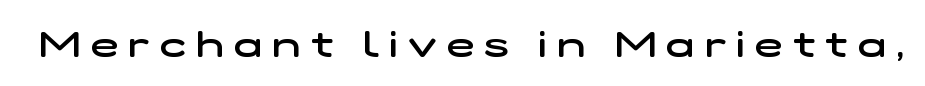
{"serif": "no", "bold": "semi", "weight": "semibold", "width": "wide", "stroke_contrast": "low", "x_height": "medium", "monospaced": "no", "underline": "no", "letter_spacing": "wide", "letter_spacing_em": 0.28, "glyph_px": 37}
